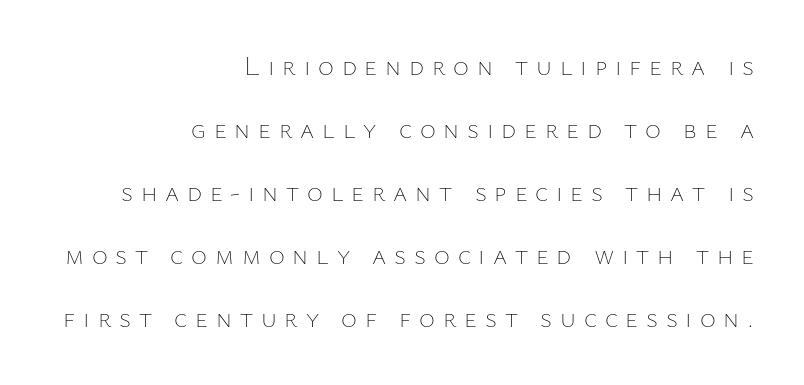
Q: Is the text bold? A: No.
Q: Is the text italic (slanted)? A: No, it is upright.
Q: Is the text underlined? A: No.
Q: How is the paragraph aligned? A: Right-aligned.
Q: Is the spacing between letters normal or unusually wide? A: Unusually wide.
Q: Is the spacing between lines tight, normal or loose? A: Loose.
